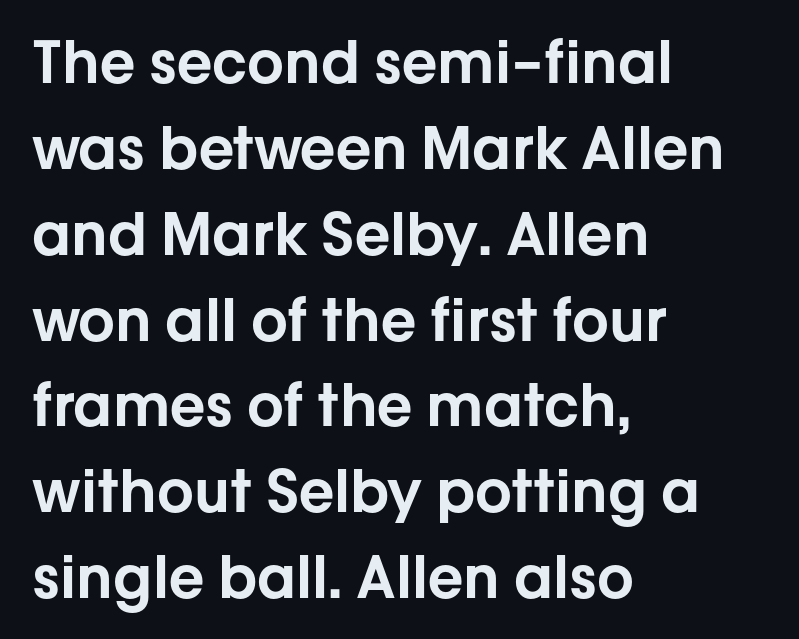
Vertically, the passage feels balanced, rows spaced as you'd expect. The rendering shows plain stroke endings on the letterforms — a sans-serif design. The foot of each line stays bare and open. Quick note: not italic, upright.
